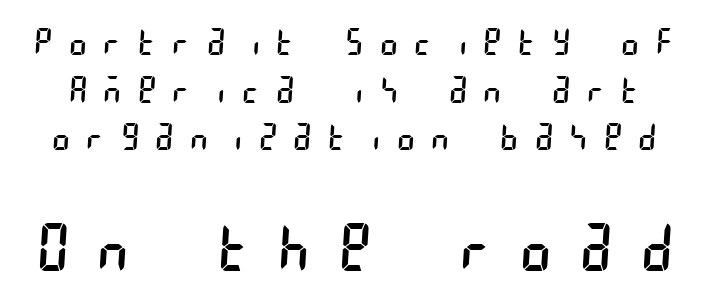
The image shows 63 px regular-weight, condensed sans-serif type; set normal line spacing (1.32x), unusually wide letter spacing (+0.49 em), not underlined; the second (bottom) block is 1.75x larger; low stroke contrast and a large x-height.
